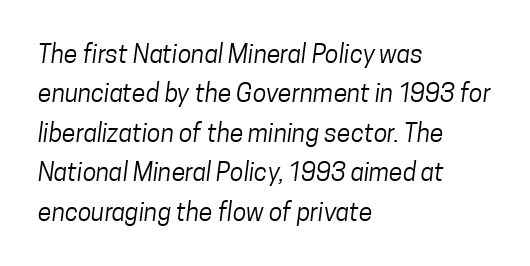
The image shows 25 px text type; set left-aligned, normal line spacing (1.58x), normal letter spacing, not underlined.
